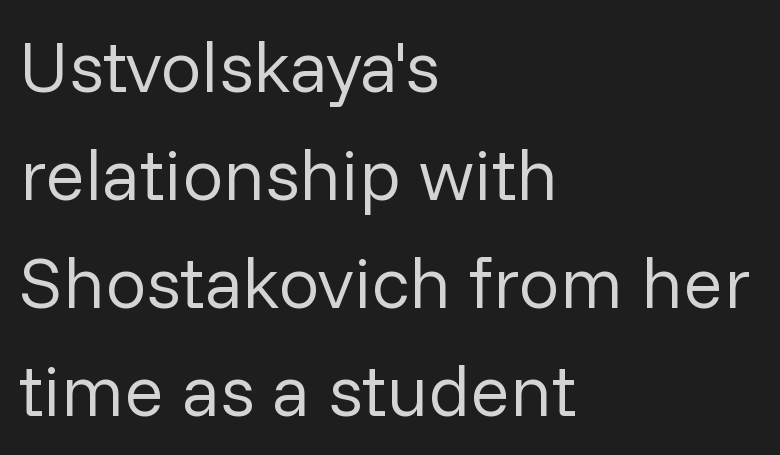
Q: Is the text bold? A: No.
Q: Is the text italic (slanted)? A: No, it is upright.
Q: Is the typeface a serif or a sans-serif typeface? A: Sans-serif.
Q: Is the text underlined? A: No.
Q: How is the paragraph aligned? A: Left-aligned.
Q: Is the spacing between letters normal or unusually wide? A: Normal.
Q: Is the spacing between lines tight, normal or loose? A: Normal.
Q: Width (condensed, normal, or wide)? A: Normal.
Q: Stroke contrast? A: Low.
Q: x-height? A: Medium.
Q: Monospaced? A: No.
